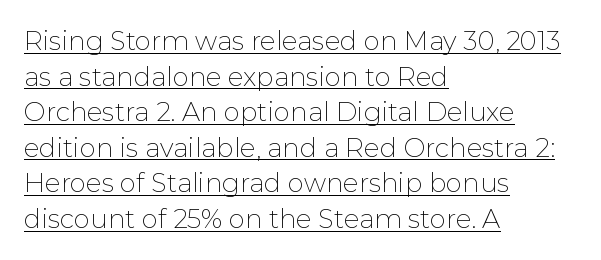
The type is set solid horizontally, with unmodified tracking. The line-height multiplier appears to be the usual default. Stroke thickness stays within the range of a standard reading face or lighter. The paragraph has a hard left edge and a soft right edge.
